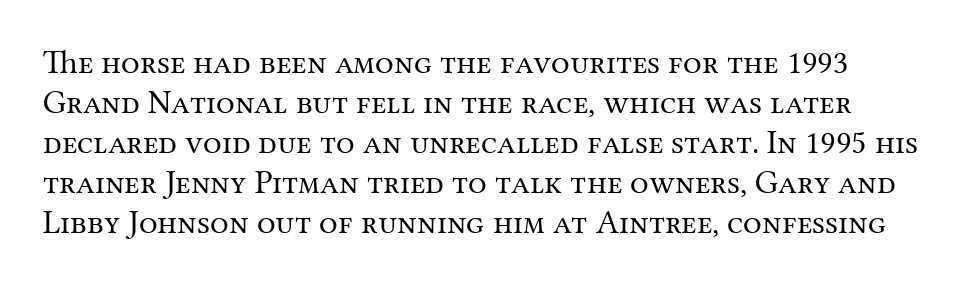
Spacing verdict: proportional, widths tailored to each character. Is there any slant? The stems are plumb. The text was rendered using a seriffed face with decorative stroke endings. Letter spacing: default. Stroke mass is kept to a normal reading level or below.
